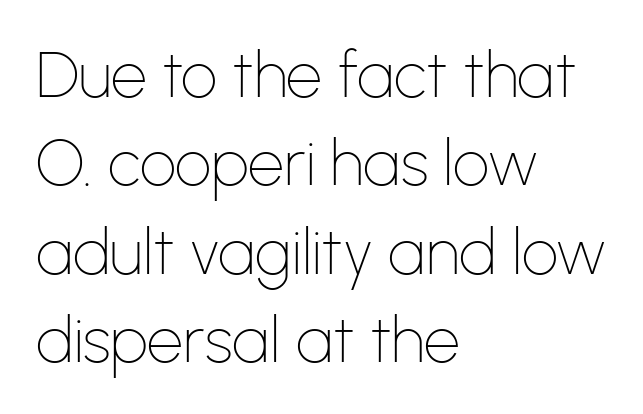
{"serif": "no", "italic": "no", "bold": "no", "weight": "thin", "width": "normal", "stroke_contrast": "low", "x_height": "medium", "monospaced": "no", "underline": "no", "align": "left", "line_spacing": "normal", "line_spacing_ratio": 1.38, "letter_spacing": "normal", "letter_spacing_em": 0.0, "glyph_px": 64}
